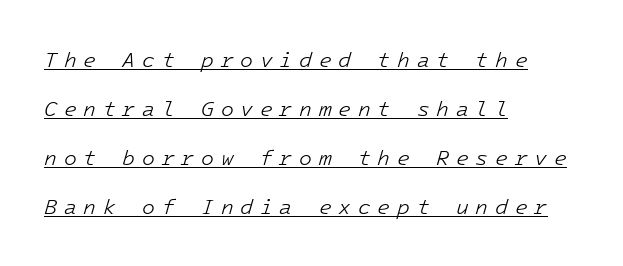
The passage shown leans; its letterforms are oblique. Does extra space separate the letters? Yes, quite a lot of it. Loosely led — the rows are spread out. Line starts are locked; line ends wander. The typesetter has applied underlining to the passage shown.
